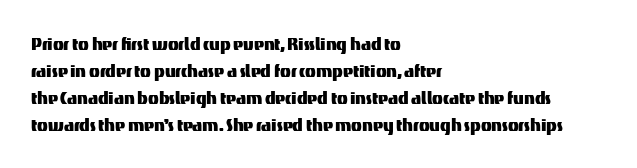
Q: Is the text italic (slanted)? A: No, it is upright.
Q: Is the text underlined? A: No.
Q: How is the paragraph aligned? A: Left-aligned.
Q: Is the spacing between letters normal or unusually wide? A: Normal.
